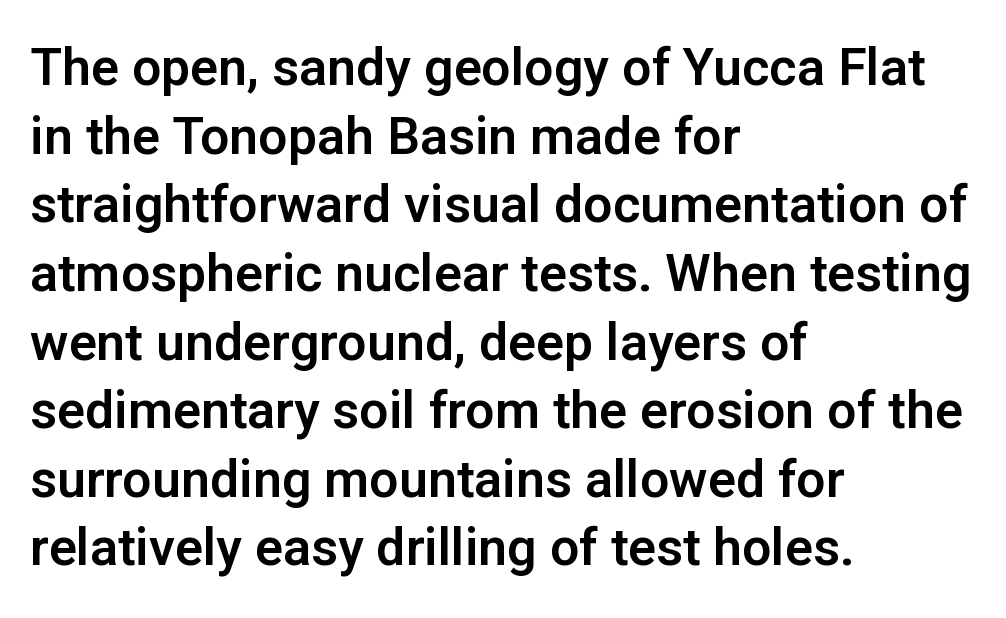
{"serif": "no", "italic": "no", "width": "normal", "stroke_contrast": "low", "x_height": "medium", "monospaced": "no", "underline": "no", "align": "left", "line_spacing": "normal", "line_spacing_ratio": 1.32, "letter_spacing": "normal", "letter_spacing_em": 0.0, "glyph_px": 52}
